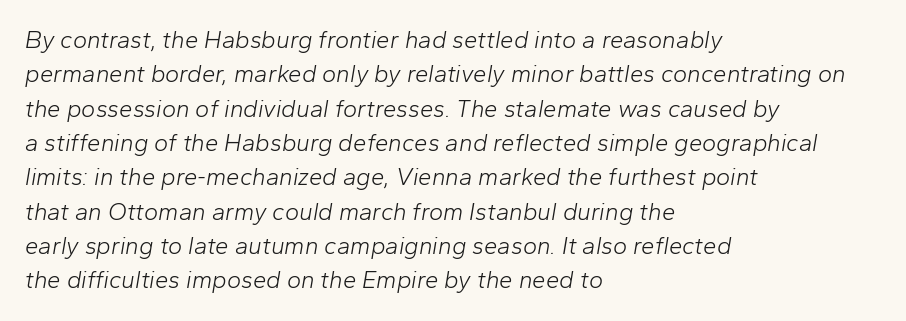
The image shows 24 px text type, italic (leaning right); set left-aligned, normal line spacing (1.43x), normal letter spacing, not underlined.
